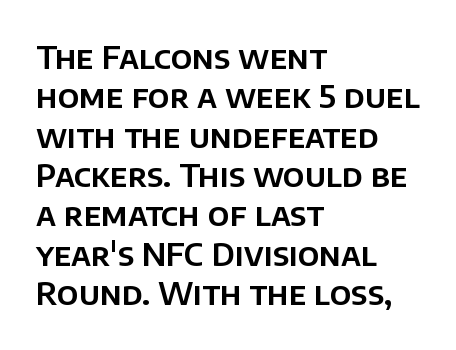
Q: Is the text italic (slanted)? A: No, it is upright.
Q: Is the typeface a serif or a sans-serif typeface? A: Sans-serif.
Q: Is the text underlined? A: No.
Q: How is the paragraph aligned? A: Left-aligned.
Q: Is the spacing between letters normal or unusually wide? A: Normal.
Q: Width (condensed, normal, or wide)? A: Normal.
Q: Stroke contrast? A: Low.
Q: x-height? A: Large.
Q: Monospaced? A: No.
